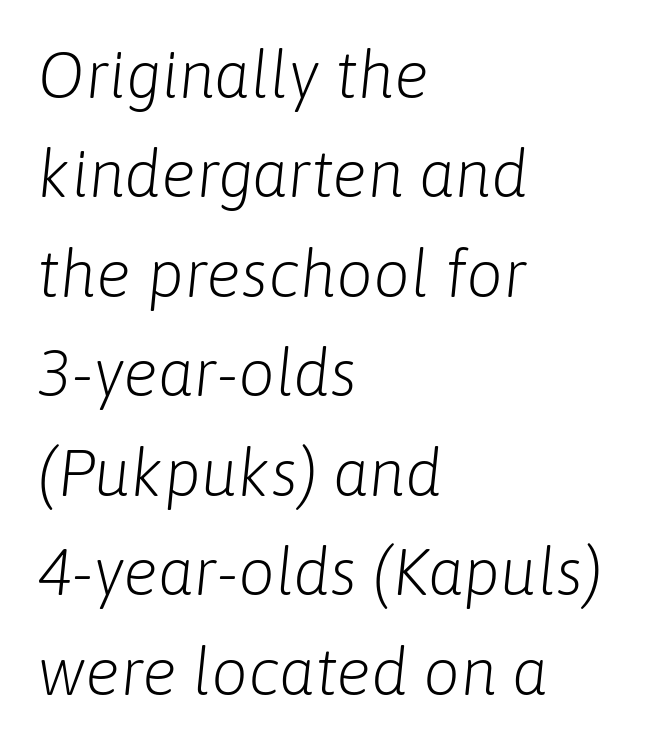
Q: Is the text bold? A: No.
Q: Is the text italic (slanted)? A: Yes, it leans right by about 6 degrees.
Q: Is the text underlined? A: No.
Q: How is the paragraph aligned? A: Left-aligned.
Q: Is the spacing between letters normal or unusually wide? A: Normal.
Q: Is the spacing between lines tight, normal or loose? A: Normal.
Q: Width (condensed, normal, or wide)? A: Normal.
Q: Stroke contrast? A: Low.
Q: x-height? A: Medium.
Q: Monospaced? A: No.
